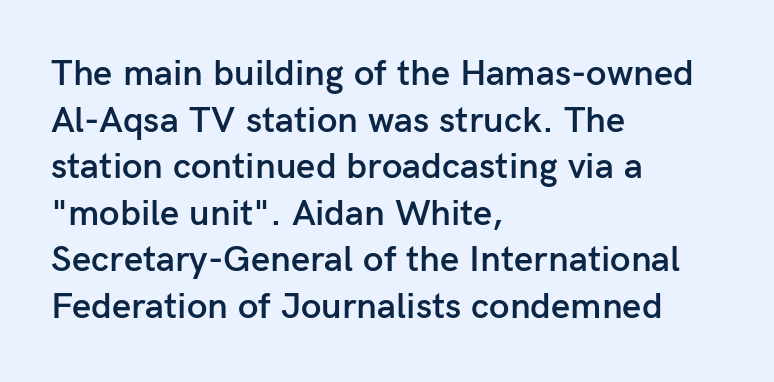
No feet cap the strokes, marking this as sans-serif type. The compositor pushed each line to the left boundary. Rule under the text: the space is simply empty. Evenly set lines give the paragraph a standard silhouette. Tracking here is standard; glyphs follow each other at the usual distance.
